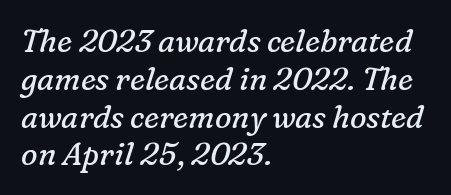
Q: Is the text bold? A: No.
Q: Is the text italic (slanted)? A: Yes, it leans right by about 16 degrees.
Q: Is the typeface a serif or a sans-serif typeface? A: Serif.
Q: Is the text underlined? A: No.
Q: How is the paragraph aligned? A: Left-aligned.
Q: Is the spacing between letters normal or unusually wide? A: Normal.
Q: Width (condensed, normal, or wide)? A: Normal.
Q: Stroke contrast? A: Low.
Q: x-height? A: Medium.
Q: Monospaced? A: No.
